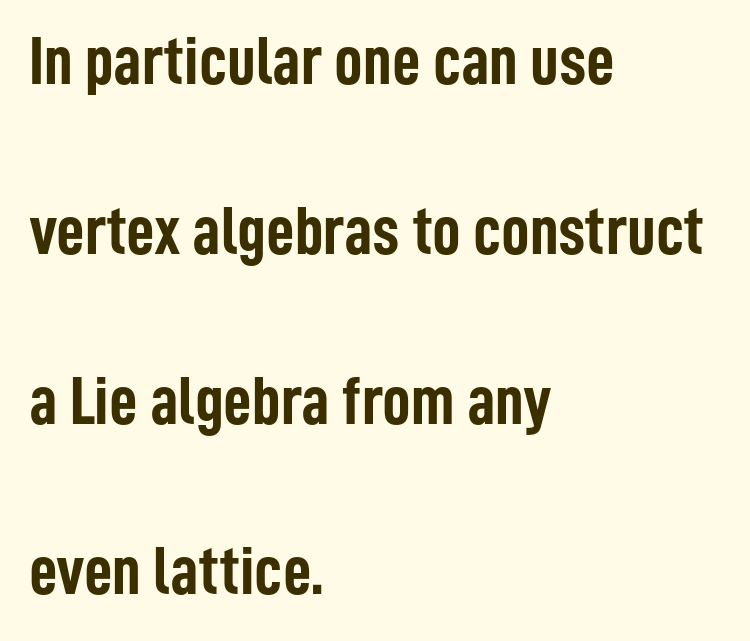
The designer went with a sans here, leaving each stem footless. Letters rest on an invisible, unmarked baseline. In terms of posture, this sample is upright. Reading down the block, your eye returns to a fixed left position each line.
